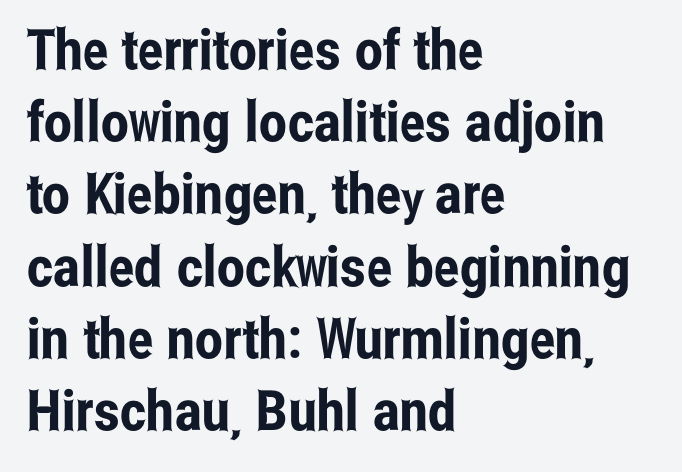
Q: Is the text italic (slanted)? A: No, it is upright.
Q: Is the typeface a serif or a sans-serif typeface? A: Sans-serif.
Q: Is the text underlined? A: No.
Q: How is the paragraph aligned? A: Left-aligned.
Q: Is the spacing between letters normal or unusually wide? A: Normal.
Q: Is the spacing between lines tight, normal or loose? A: Normal.
Q: Width (condensed, normal, or wide)? A: Condensed.
Q: Stroke contrast? A: Low.
Q: x-height? A: Medium.
Q: Monospaced? A: No.
